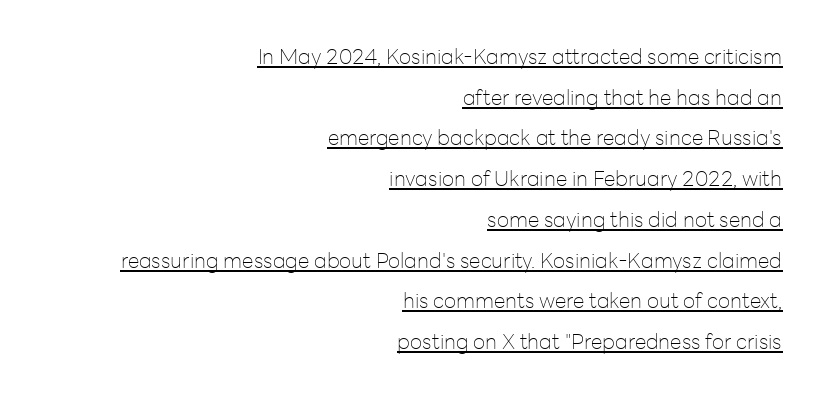
Horizontally, the lines are justified to the trailing edge only. Every stem runs plumb, perpendicular to the baseline. Observe the ordinary spacing: letters are neighbours, not strangers. Vertically, the passage feels expansive, rows floating well apart. Decoration check: the copy is underlined. Heft: none added — not bold.
